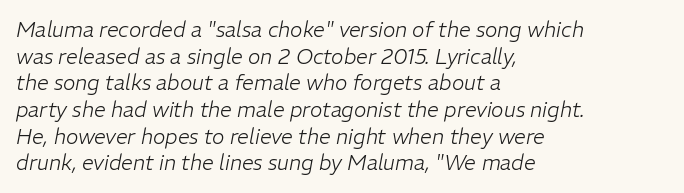
{"italic": "yes", "lean": "right", "slant_degrees": 11, "bold": "no", "underline": "no", "align": "left", "line_spacing": "normal", "line_spacing_ratio": 1.27, "letter_spacing": "normal", "letter_spacing_em": 0.0, "glyph_px": 21}
